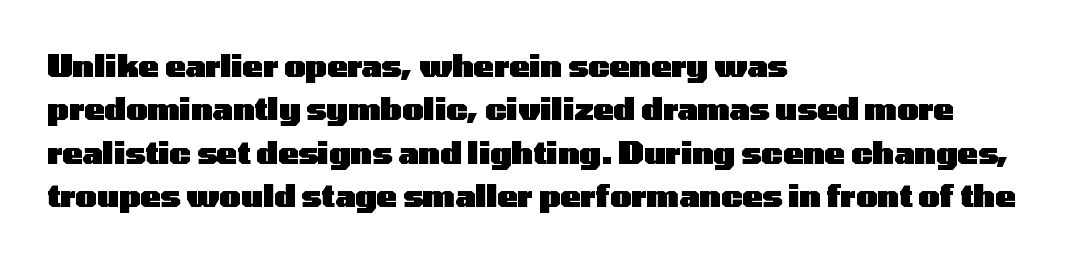
The image shows 30 px heavy, wide sans-serif type, upright; set left-aligned, normal line spacing (1.45x), normal letter spacing, not underlined; low stroke contrast and a medium x-height.
